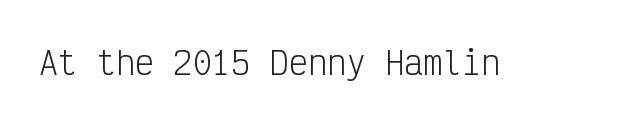
The typography opts for an upright posture over an oblique one. Nothing unusual about the tracking: characters are spaced as the font intends. Weight: in the light-to-regular range. Note: no serifs on the glyphs.
